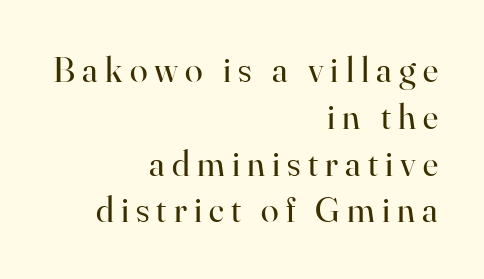
The image shows 36 px regular-weight serif type, upright; set right-aligned, normal line spacing (1.3x), unusually wide letter spacing (+0.2 em), not underlined; high stroke contrast and a small x-height.
